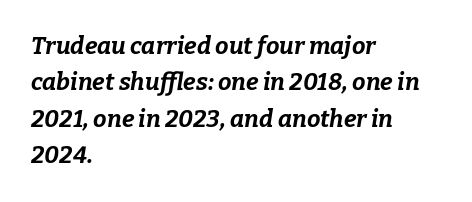
The words here are not underlined. Regular leading. Typeset ragged right — the left edge is the straight one. Heavy, bold letterforms. Posture: slanted. Look at the tracking — it's just the regular setting, nothing added.
